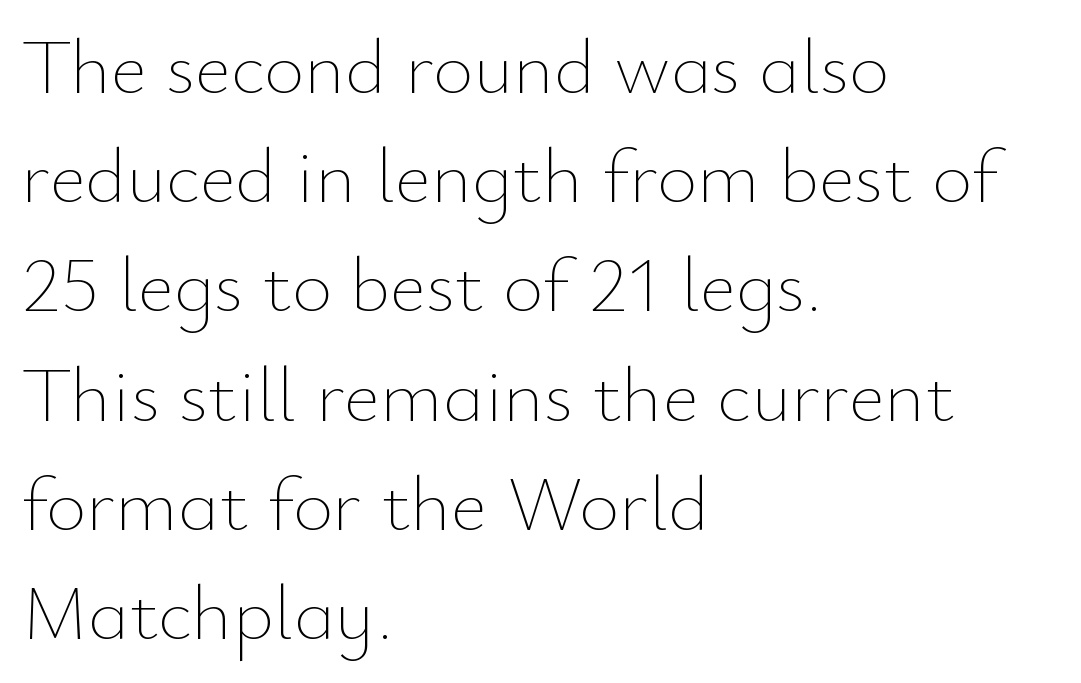
The letterforms sit shoulder to shoulder at normal distance. The typography opts for an upright posture over an oblique one. Varying glyph widths throughout — classic text-font behaviour. The setting favours the left margin, as ordinary paragraphs usually do.
